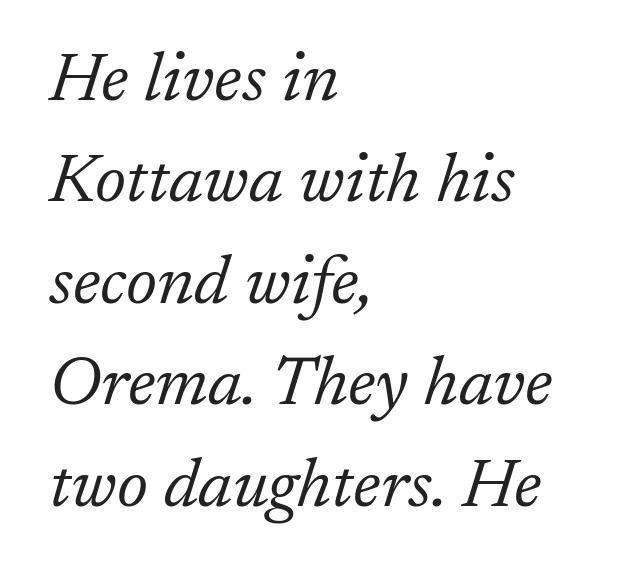
The image shows 69 px light serif type, italic (leaning right); set left-aligned, normal line spacing (1.47x), normal letter spacing, not underlined; low stroke contrast and a medium x-height.
